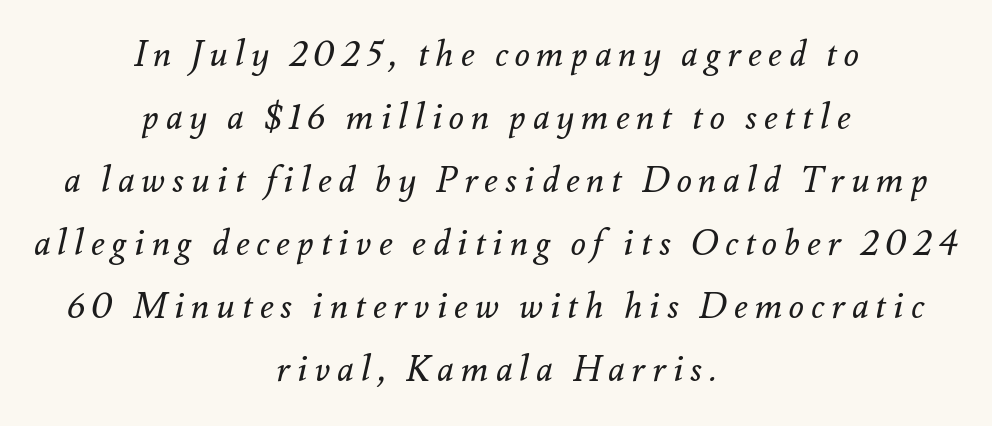
Nobody drew a line under any word here. No letter is thick-stroked: the sample isn't bold. Would a proofreader flag this as italicized? Yes. Is this a fixed-width face? No — the glyphs have proportional, varying widths.
